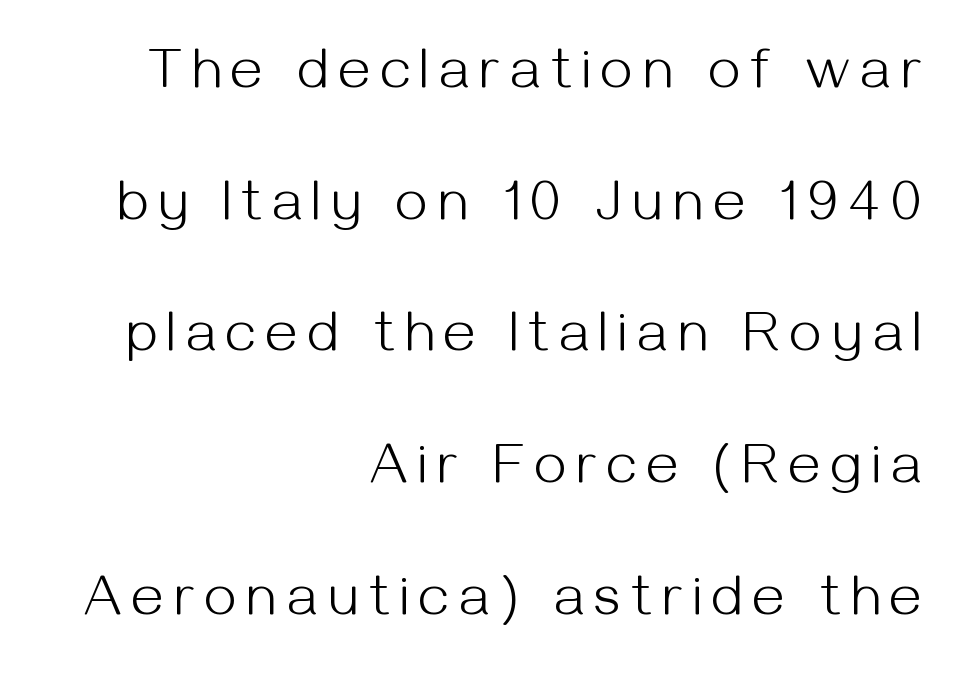
The type family on display is of the sans-serif kind. Style check: upright. Reading down the block, your eye finds every line finishing at a fixed right position. The rendering uses natural spacing where letterforms have individual widths. Successive baselines arrive slowly, with a big drop between each. A clean baseline with only descenders dipping below it.
